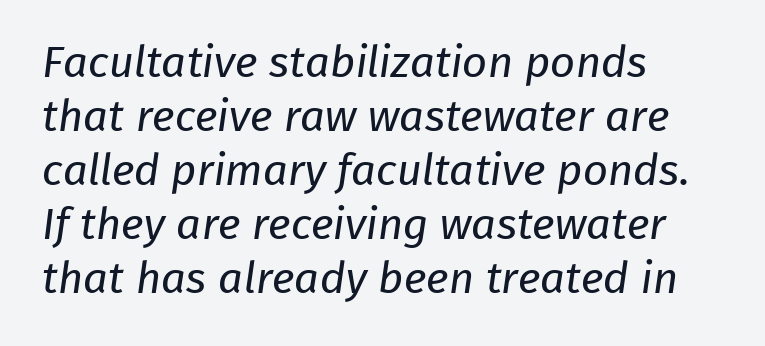
Q: Is the text bold? A: No.
Q: Is the typeface a serif or a sans-serif typeface? A: Sans-serif.
Q: Is the text underlined? A: No.
Q: How is the paragraph aligned? A: Left-aligned.
Q: Is the spacing between letters normal or unusually wide? A: Normal.
Q: Width (condensed, normal, or wide)? A: Normal.
Q: Stroke contrast? A: Low.
Q: x-height? A: Medium.
Q: Monospaced? A: No.
